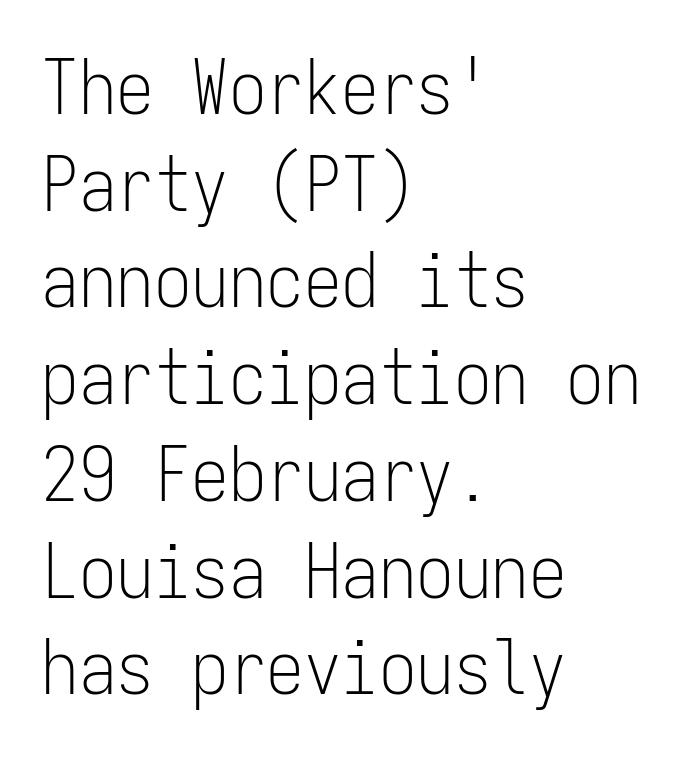
This sample is left-justified, so line endings fall wherever the words run out. Each letter, wide or thin by design, is forced into the same width here. This is sans-serif lettering, the kind often seen on screens and signage. Notice how the stems are strictly vertical — no italics here. Honestly, the letter spacing is just normal — you wouldn't notice it. The rows are spaced the way most documents space them.
